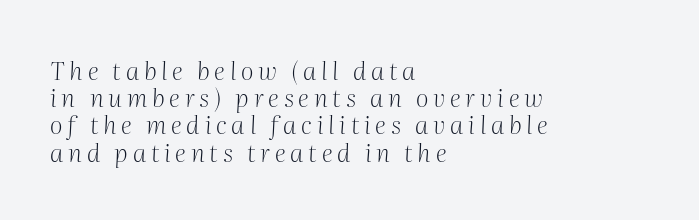
Vertical spacing — tight. The face used here has a pronounced slope to its letters. These lines stack with their left ends in a neat column. Clear beneath every line of the passage. Weight: in the light-to-regular range.
